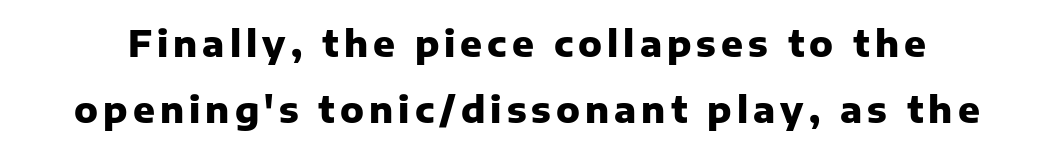
This is sans-serif lettering, the kind often seen on screens and signage. The strip under each line holds only bare page. Chunky letters — that's bold for sure. Character widths vary here, with narrow letters taking less room than wide ones. Style check: upright.
